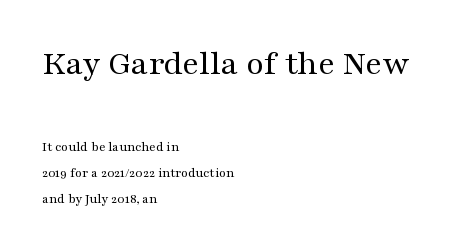
{"serif": "yes", "italic": "no", "bold": "no", "weight": "regular", "width": "wide", "stroke_contrast": "medium", "x_height": "medium", "monospaced": "no", "underline": "no", "align": "left", "line_spacing_ratio": 1.87, "letter_spacing": "normal", "letter_spacing_em": 0.0, "larger_block": "first", "size_ratio": 2.57, "glyph_px": 36}
